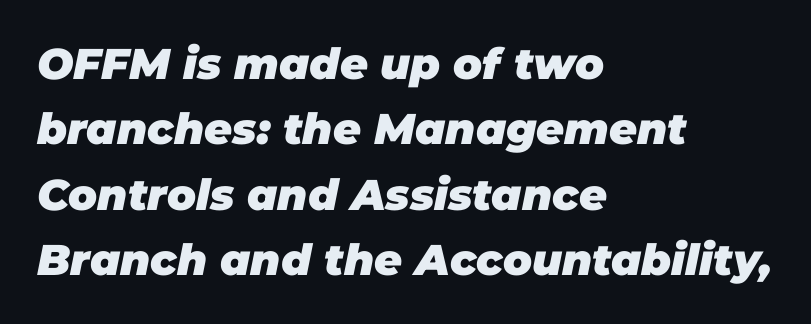
{"italic": "yes", "lean": "right", "slant_degrees": 11, "bold": "yes", "weight": "heavy", "width": "normal", "stroke_contrast": "low", "x_height": "large", "monospaced": "no", "underline": "no", "align": "left", "line_spacing": "normal", "line_spacing_ratio": 1.52, "letter_spacing": "normal", "letter_spacing_em": 0.0, "glyph_px": 43}
